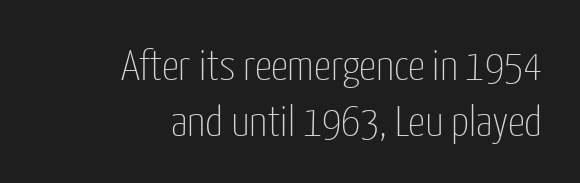
One-word summary of the alignment: right. Regular leading. Note the varied advance widths — an 'i' is clearly narrower than an 'm'. A sans-serif font was chosen for this passage. The baseline area is clear.
